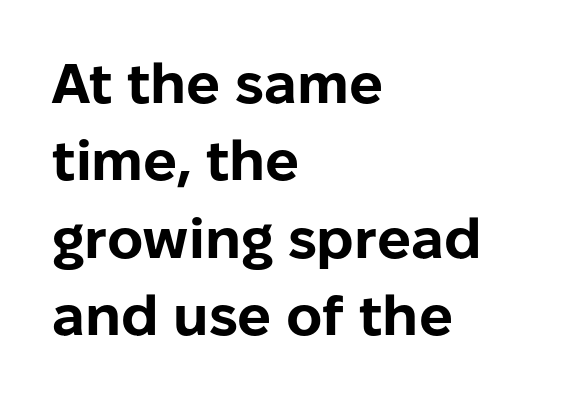
Q: Is the text bold? A: Yes.
Q: Is the text italic (slanted)? A: No, it is upright.
Q: Is the typeface a serif or a sans-serif typeface? A: Sans-serif.
Q: Is the text underlined? A: No.
Q: How is the paragraph aligned? A: Left-aligned.
Q: Is the spacing between letters normal or unusually wide? A: Normal.
Q: Is the spacing between lines tight, normal or loose? A: Normal.
Q: Width (condensed, normal, or wide)? A: Normal.
Q: Stroke contrast? A: Low.
Q: x-height? A: Medium.
Q: Monospaced? A: No.
